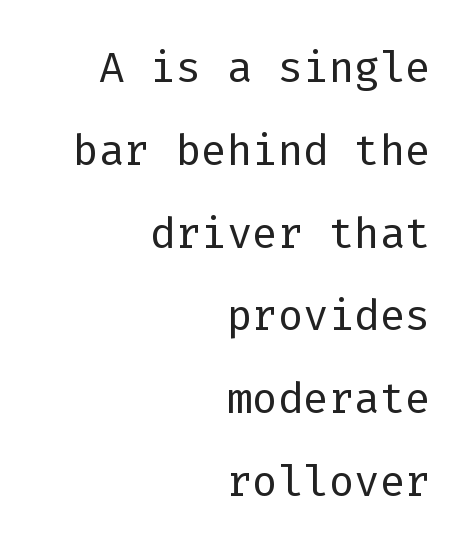
This sample has the even, mechanical cadence of fixed-width lettering. Honestly, there is no underline to notice here at all. The lettering stays uniformly vertical, giving the passage a roman look. Stem width sits at or under what a default text font uses.
